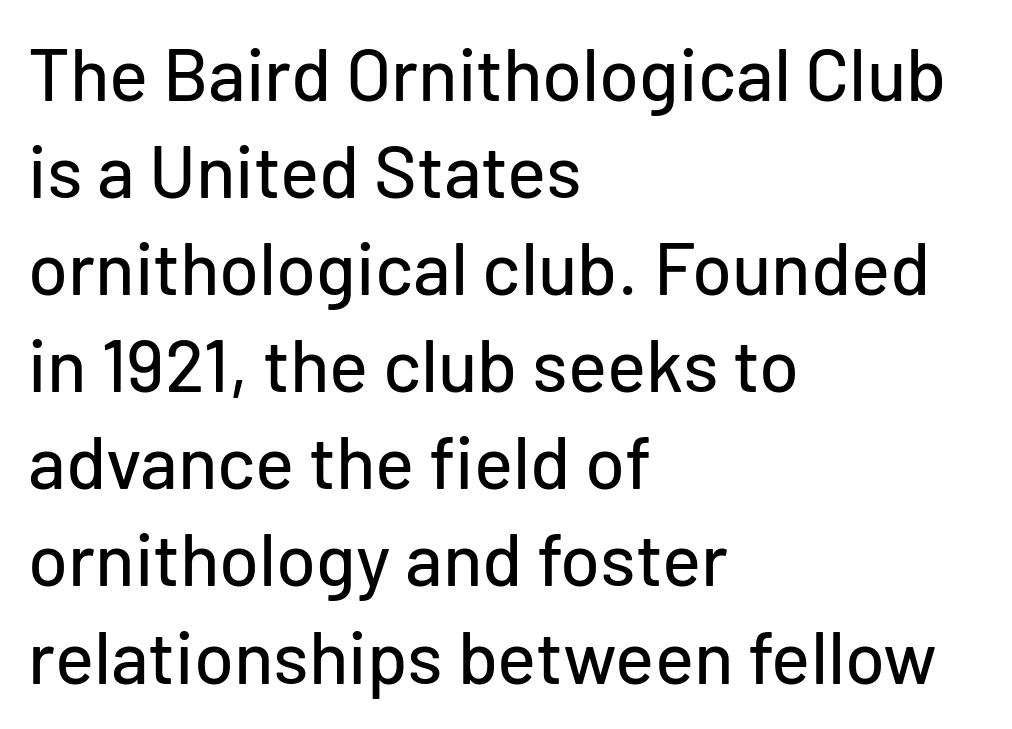
Leading matches the norm, producing a regular column. Which margin do the lines hug? The left one — the right edge is uneven. Unlike a traditional serif, this face leaves its strokes unadorned. Caption: standard tracking, unaltered. No word sits above an underline.
